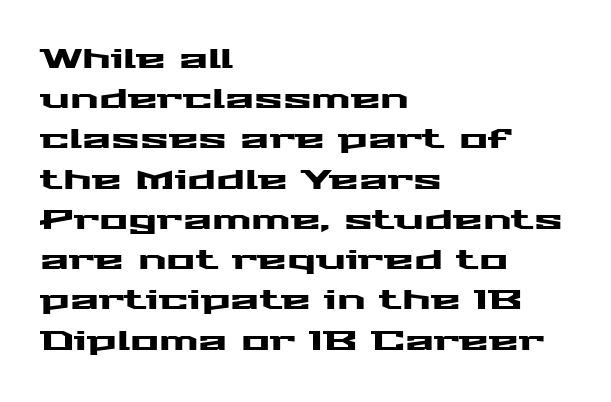
The image shows 27 px text type, upright; set left-aligned, normal line spacing (1.49x), normal letter spacing, not underlined.
